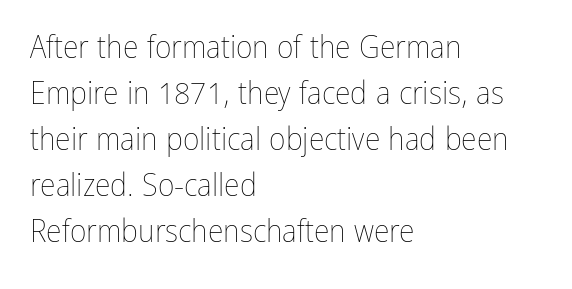
Q: Is the text bold? A: No.
Q: Is the text italic (slanted)? A: No, it is upright.
Q: Is the text underlined? A: No.
Q: How is the paragraph aligned? A: Left-aligned.
Q: Is the spacing between letters normal or unusually wide? A: Normal.
Q: Is the spacing between lines tight, normal or loose? A: Normal.
Q: Width (condensed, normal, or wide)? A: Condensed.
Q: Stroke contrast? A: Low.
Q: x-height? A: Medium.
Q: Monospaced? A: No.
